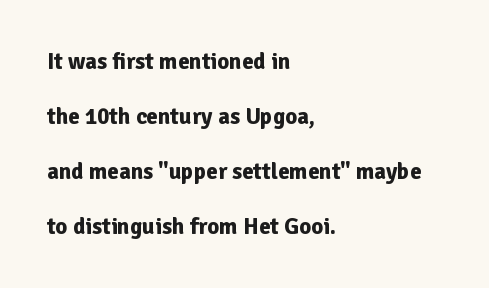
Q: Is the text bold? A: Yes.
Q: Is the text italic (slanted)? A: No, it is upright.
Q: Is the text underlined? A: No.
Q: How is the paragraph aligned? A: Left-aligned.
Q: Is the spacing between letters normal or unusually wide? A: Normal.
Q: Is the spacing between lines tight, normal or loose? A: Loose.
